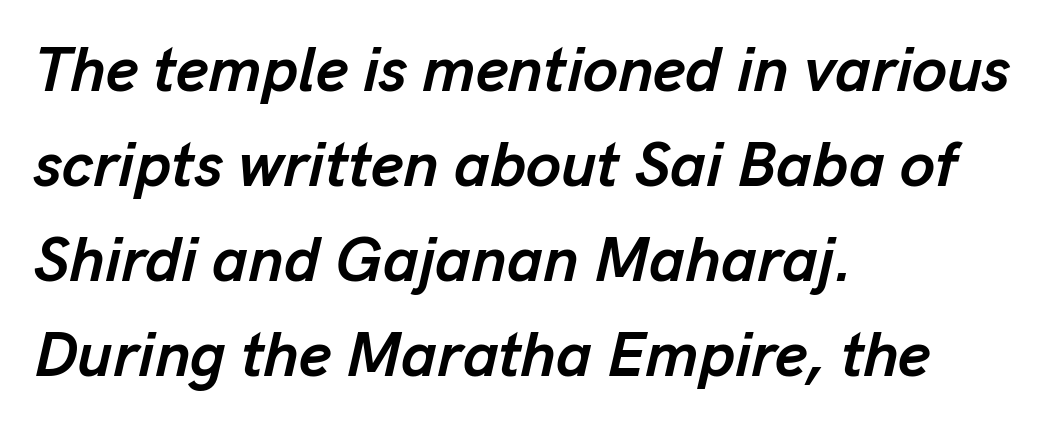
{"italic": "yes", "lean": "right", "slant_degrees": 13, "bold": "yes", "weight": "semibold", "width": "normal", "stroke_contrast": "low", "x_height": "medium", "monospaced": "no", "underline": "no", "align": "left", "line_spacing": "normal", "line_spacing_ratio": 1.51, "letter_spacing": "normal", "letter_spacing_em": 0.0, "glyph_px": 63}
